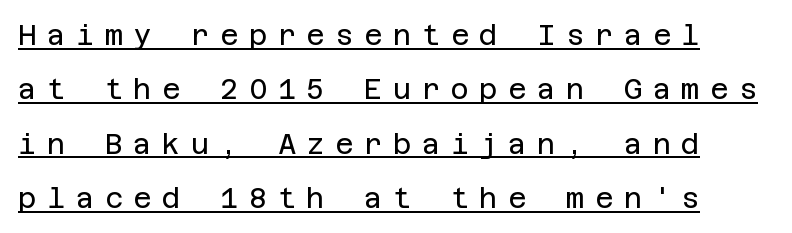
The typography opts for an upright posture over an oblique one. The leading is generous, giving the passage an open texture. The letterforms sit at book weight or below. A typesetter would call this heavily tracked-out type.
